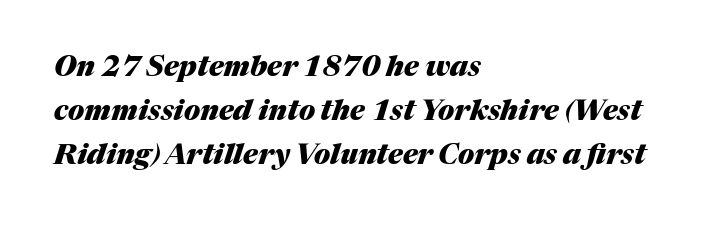
Q: Is the text bold? A: Yes.
Q: Is the text italic (slanted)? A: Yes, it leans right by about 17 degrees.
Q: Is the text underlined? A: No.
Q: How is the paragraph aligned? A: Left-aligned.
Q: Is the spacing between letters normal or unusually wide? A: Normal.
Q: Is the spacing between lines tight, normal or loose? A: Normal.
Q: Width (condensed, normal, or wide)? A: Normal.
Q: Stroke contrast? A: Medium.
Q: x-height? A: Medium.
Q: Monospaced? A: No.
